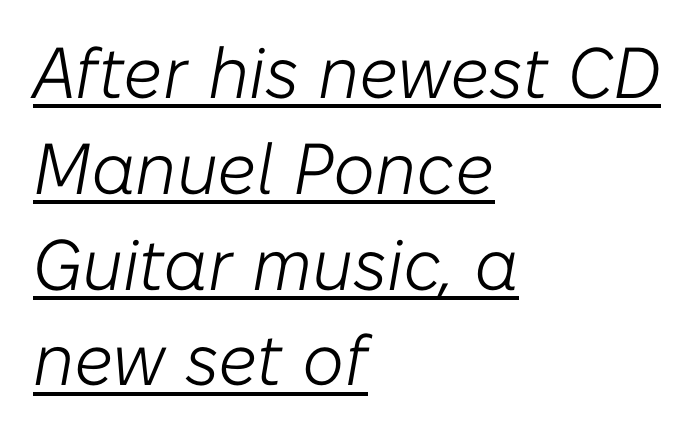
Q: Is the text bold? A: No.
Q: Is the text italic (slanted)? A: Yes, it leans right by about 10 degrees.
Q: Is the text underlined? A: Yes.
Q: How is the paragraph aligned? A: Left-aligned.
Q: Is the spacing between letters normal or unusually wide? A: Normal.
Q: Is the spacing between lines tight, normal or loose? A: Normal.
Q: Width (condensed, normal, or wide)? A: Normal.
Q: Stroke contrast? A: Low.
Q: x-height? A: Medium.
Q: Monospaced? A: No.
